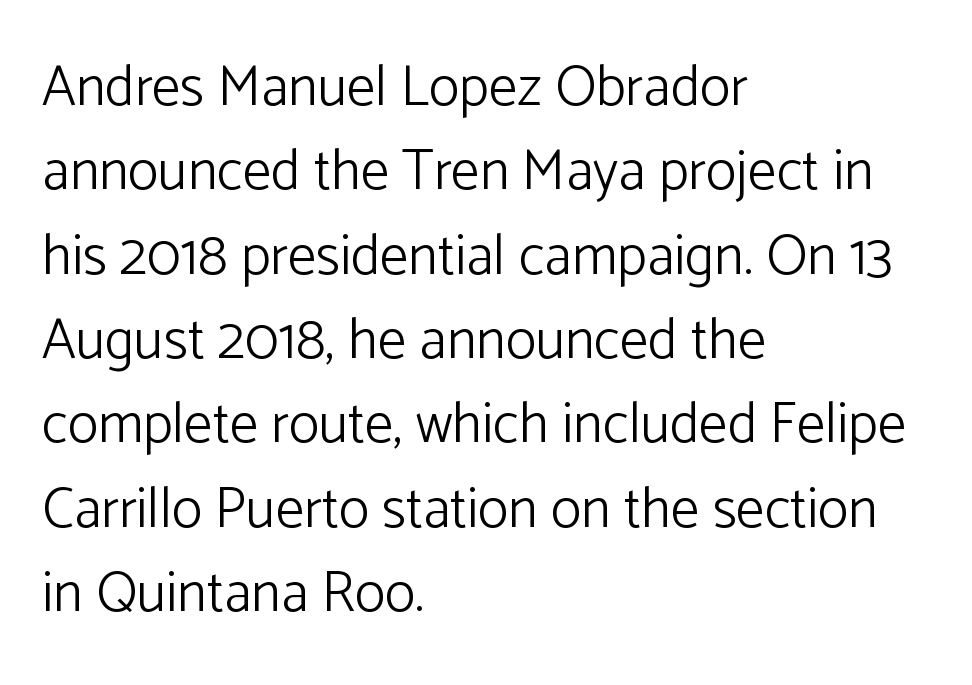
{"serif": "no", "italic": "no", "bold": "no", "weight": "light", "width": "normal", "stroke_contrast": "low", "x_height": "medium", "monospaced": "no", "underline": "no", "align": "left", "line_spacing": "normal", "line_spacing_ratio": 1.48, "letter_spacing": "normal", "letter_spacing_em": 0.0, "glyph_px": 57}
